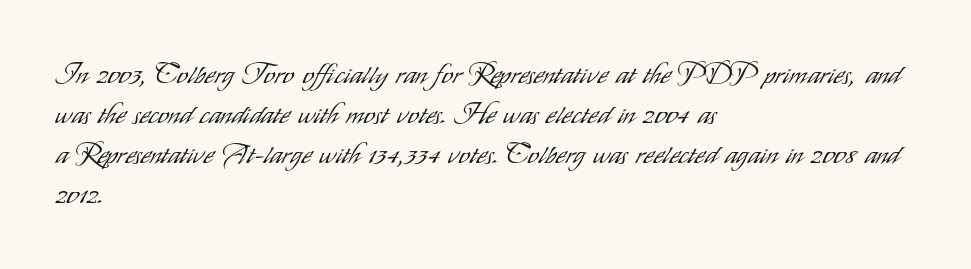
Beneath every word, the page is bare. The passage shown is typed in a proportional face where columns would drift. Is the type heavy? It reads as light-to-regular instead. Letterform terminals end flat and unadorned throughout the passage.
